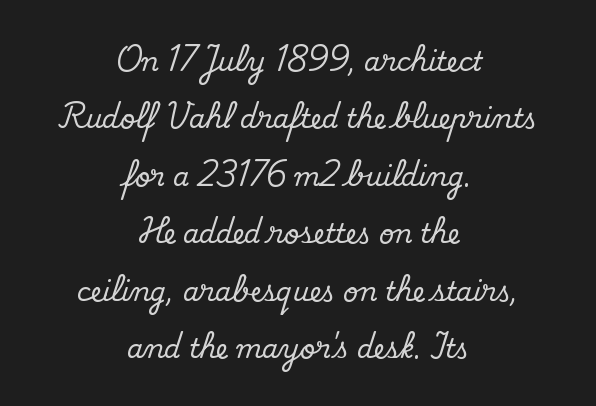
The image shows 26 px text type; set centered, loose line spacing (2.21x), normal letter spacing, not underlined.
